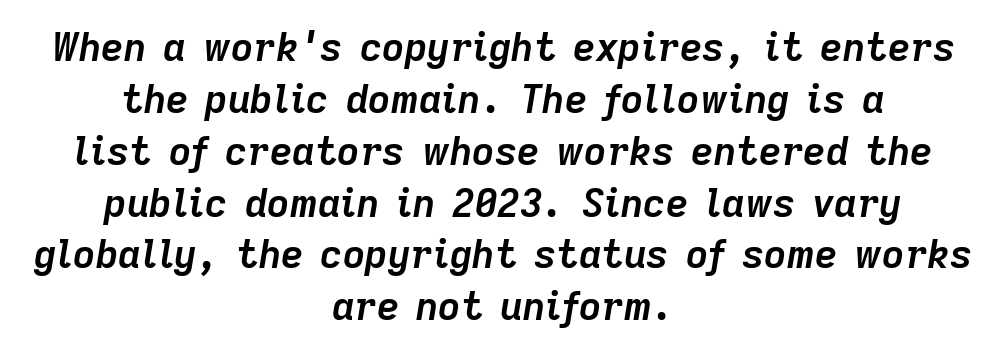
Type without underlining. This rendering leaves character spacing at its baseline value. Compared with a flush-left layout, this one balances lines on the center instead. Emphasis-style slanted type is in use. Horizontal bands of white between lines are of average thickness. Caption: bold face, heavy strokes.
